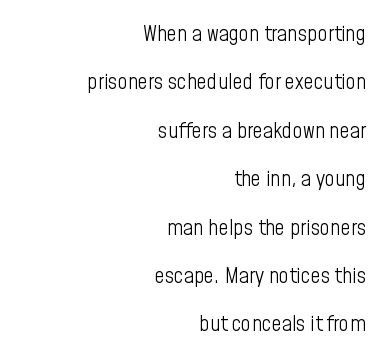
The image shows 22 px text type, upright; set right-aligned, loose line spacing (2.2x), normal letter spacing, not underlined.
